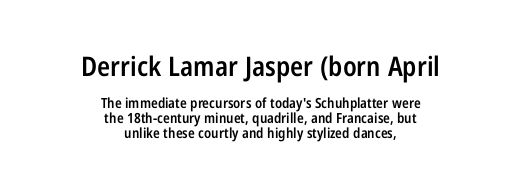
The image shows 27 px text type, upright; set centered, tight line spacing (1.07x), normal letter spacing, not underlined; the first (top) block is 1.93x larger.
